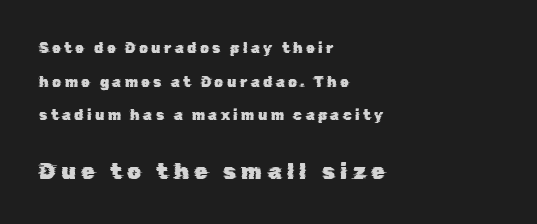
Q: Is the text underlined? A: No.
Q: How is the paragraph aligned? A: Left-aligned.
Q: Is the spacing between letters normal or unusually wide? A: Unusually wide.
Q: Is the spacing between lines tight, normal or loose? A: Loose.
Q: Which block of text is set in a larger size, the first (top) or the second (bottom)? A: The second (bottom) one.
